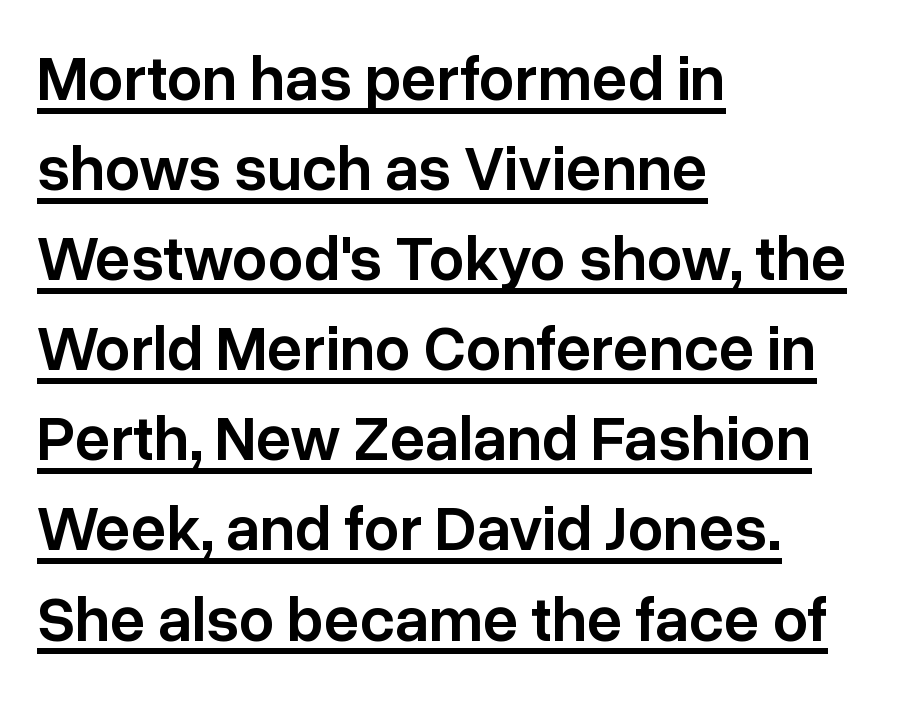
Q: Is the text bold? A: Semi-bold.
Q: Is the text italic (slanted)? A: No, it is upright.
Q: Is the typeface a serif or a sans-serif typeface? A: Sans-serif.
Q: Is the text underlined? A: Yes.
Q: How is the paragraph aligned? A: Left-aligned.
Q: Is the spacing between letters normal or unusually wide? A: Normal.
Q: Is the spacing between lines tight, normal or loose? A: Normal.
Q: Width (condensed, normal, or wide)? A: Normal.
Q: Stroke contrast? A: Low.
Q: x-height? A: Medium.
Q: Monospaced? A: No.
